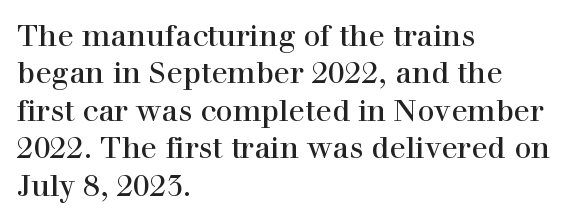
{"serif": "yes", "italic": "no", "width": "normal", "x_height": "medium", "monospaced": "no", "underline": "no", "align": "left", "line_spacing": "normal", "line_spacing_ratio": 1.25, "letter_spacing": "normal", "letter_spacing_em": 0.0, "glyph_px": 30}
